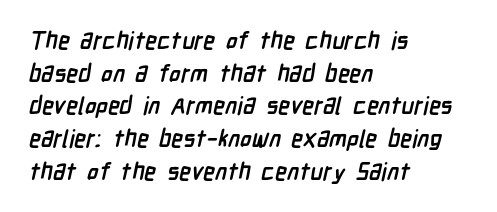
The image shows 24 px bold type; set left-aligned, normal line spacing (1.36x), normal letter spacing, not underlined.
